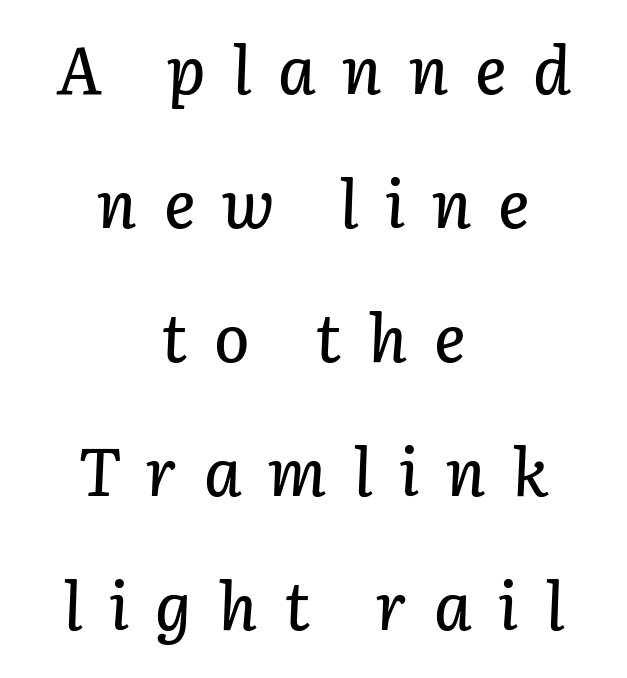
Q: Is the text italic (slanted)? A: Yes, it leans right by about 3 degrees.
Q: Is the text underlined? A: No.
Q: How is the paragraph aligned? A: Centered.
Q: Is the spacing between letters normal or unusually wide? A: Unusually wide.
Q: Is the spacing between lines tight, normal or loose? A: Loose.
Q: Width (condensed, normal, or wide)? A: Normal.
Q: Stroke contrast? A: Low.
Q: x-height? A: Medium.
Q: Monospaced? A: No.
